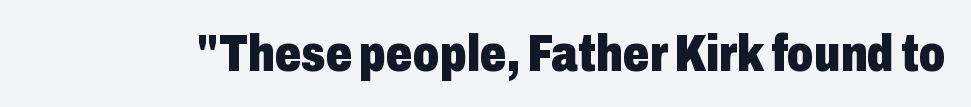
Only glyphs here, with clear space below each row. The letters stand upright; this is a roman face. Nobody touched the tracking dial on this one. Here the designer chose a conventional face with non-uniform glyph widths. On the weight axis this lands at bold, roughly 700.
